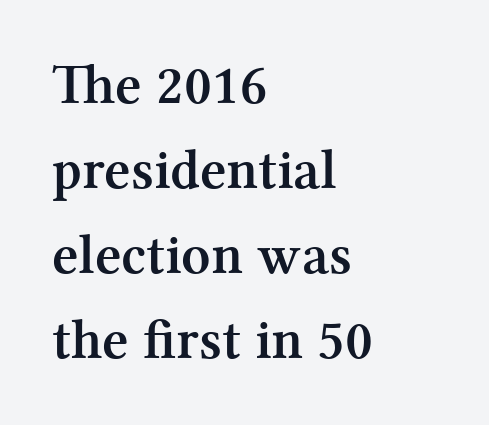
The image shows 57 px semibold serif type, upright; set left-aligned, normal line spacing (1.49x), normal letter spacing, not underlined; medium stroke contrast and a medium x-height.
